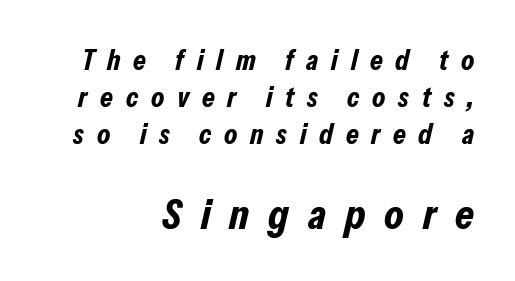
The image shows 43 px bold, condensed type, italic (leaning right); set right-aligned, normal line spacing (1.28x), unusually wide letter spacing (+0.44 em), not underlined; the second (bottom) block is 1.48x larger; low stroke contrast and a medium x-height.
